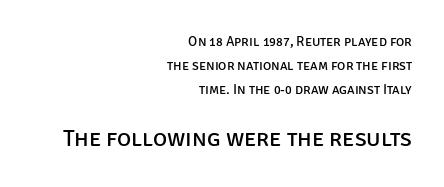
Two sizes are in play, and the larger belongs to the second block. Is there any slant? The stems are plumb. No letter is thick-stroked: the sample isn't bold. Characters follow at the spacing the type designer built in. Decoration check: the copy has no underline.
